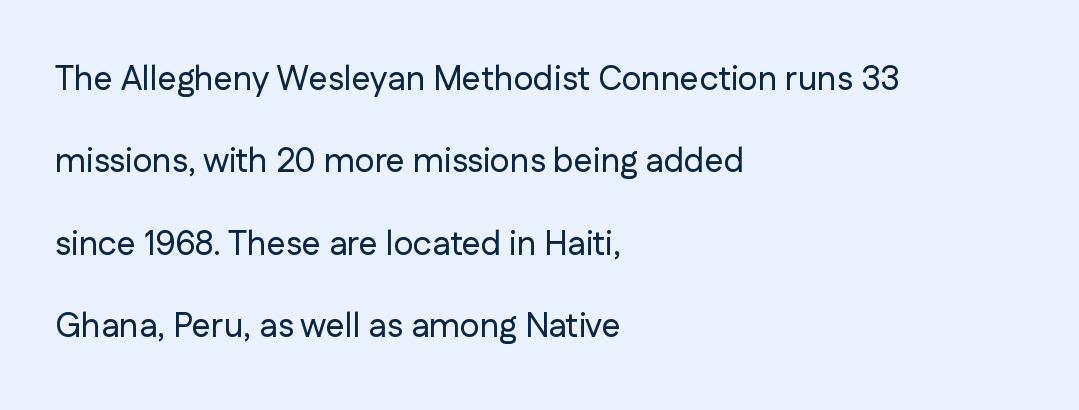
The image shows 34 px sans-serif type, upright; set left-aligned, loose line spacing (2.42x), normal letter spacing, not underlined; low stroke contrast and a medium x-height.
